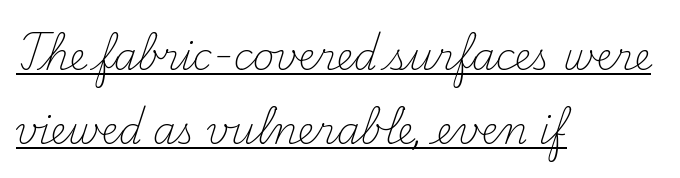
{"bold": "no", "weight": "light", "width": "normal", "stroke_contrast": "medium", "x_height": "small", "monospaced": "no", "underline": "yes", "align": "left", "line_spacing": "loose", "line_spacing_ratio": 2.0, "letter_spacing": "normal", "letter_spacing_em": 0.0, "glyph_px": 37}
